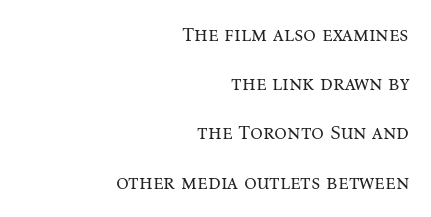
What stands out about the letter spacing? Nothing — it is the standard amount. Notice how the passage keeps a crisp vertical edge on the right only. Beneath every word, the page is bare. The face looks like a standard text weight, possibly lighter.
